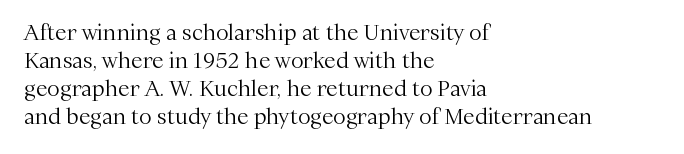
Q: Is the text bold? A: No.
Q: Is the text italic (slanted)? A: No, it is upright.
Q: Is the text underlined? A: No.
Q: How is the paragraph aligned? A: Left-aligned.
Q: Is the spacing between letters normal or unusually wide? A: Normal.
Q: Is the spacing between lines tight, normal or loose? A: Normal.
